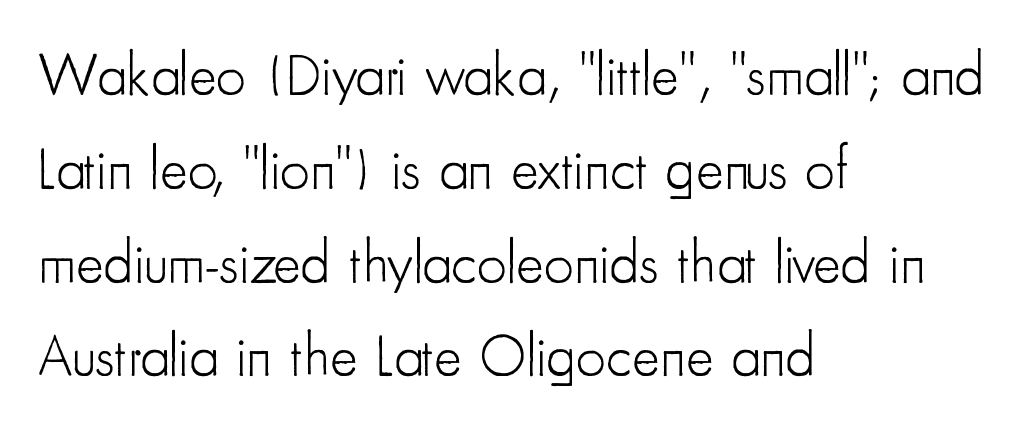
Tall strokes in this sample are plumb rather than angled. Each letter keeps its own natural width here, so spacing adapts to shape. Bold? No — there's no thickening of the strokes. Each row of text sits above clean, open space. Examine the stroke ends and you'll find no serifs.
